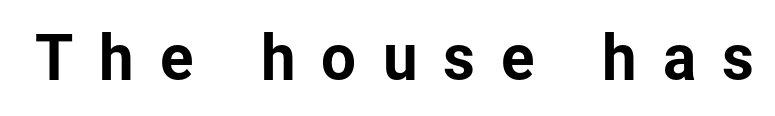
Q: Is the text italic (slanted)? A: No, it is upright.
Q: Is the typeface a serif or a sans-serif typeface? A: Sans-serif.
Q: Is the text underlined? A: No.
Q: Is the spacing between letters normal or unusually wide? A: Unusually wide.
Q: Width (condensed, normal, or wide)? A: Normal.
Q: Stroke contrast? A: Low.
Q: x-height? A: Medium.
Q: Monospaced? A: No.
